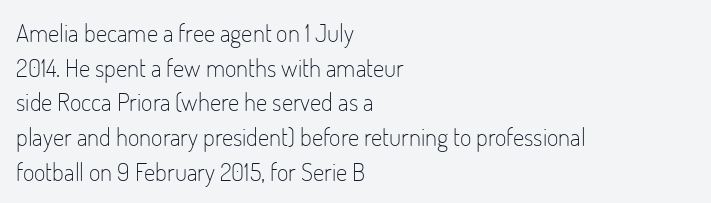
The letters stand straight up with perfectly vertical stems. The typesetter chose a ragged-right arrangement here. What's the leading like? Ordinary, nothing unusual. Nothing unusual about the tracking: characters are spaced as the font intends. Is the stroke heavy? The answer is a plain regular-or-lighter.
